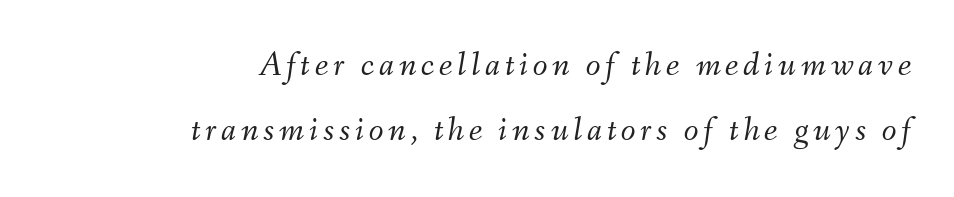
{"italic": "yes", "lean": "right", "slant_degrees": 9, "bold": "no", "weight": "light", "width": "normal", "stroke_contrast": "medium", "x_height": "small", "monospaced": "no", "underline": "no", "align": "right", "line_spacing": "loose", "line_spacing_ratio": 1.9, "glyph_px": 34}
